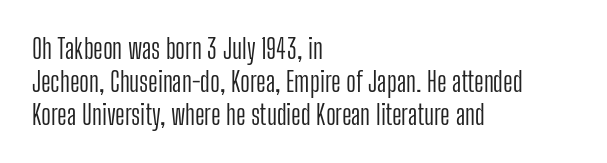
Q: Is the text bold? A: No.
Q: Is the text italic (slanted)? A: No, it is upright.
Q: Is the text underlined? A: No.
Q: How is the paragraph aligned? A: Left-aligned.
Q: Is the spacing between letters normal or unusually wide? A: Normal.
